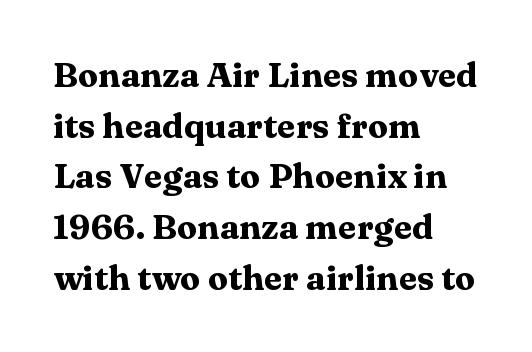
Q: Is the text bold? A: Yes.
Q: Is the text italic (slanted)? A: No, it is upright.
Q: Is the typeface a serif or a sans-serif typeface? A: Serif.
Q: Is the text underlined? A: No.
Q: How is the paragraph aligned? A: Left-aligned.
Q: Is the spacing between letters normal or unusually wide? A: Normal.
Q: Is the spacing between lines tight, normal or loose? A: Normal.
Q: Width (condensed, normal, or wide)? A: Wide.
Q: Stroke contrast? A: Medium.
Q: x-height? A: Medium.
Q: Monospaced? A: No.
